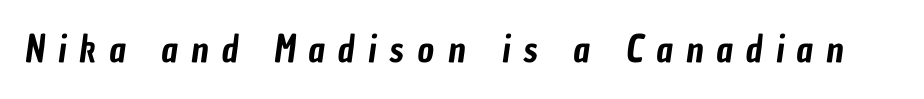
Q: Is the typeface a serif or a sans-serif typeface? A: Sans-serif.
Q: Is the text underlined? A: No.
Q: Is the spacing between letters normal or unusually wide? A: Unusually wide.
Q: Width (condensed, normal, or wide)? A: Condensed.
Q: Stroke contrast? A: Low.
Q: x-height? A: Medium.
Q: Monospaced? A: No.
